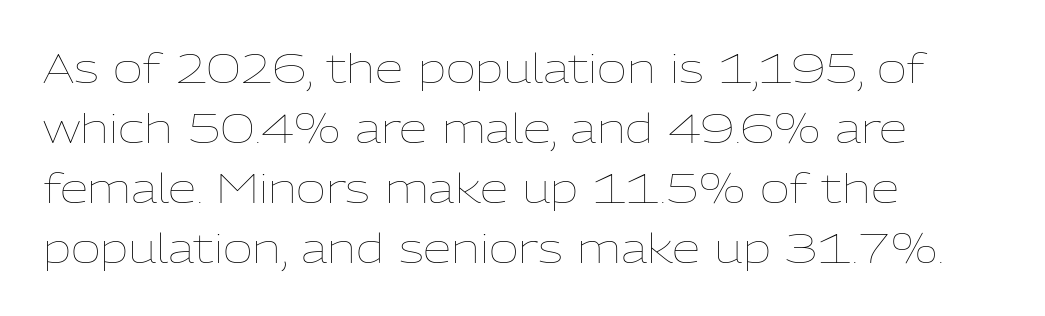
Q: Is the text bold? A: No.
Q: Is the text italic (slanted)? A: No, it is upright.
Q: Is the text underlined? A: No.
Q: How is the paragraph aligned? A: Left-aligned.
Q: Is the spacing between letters normal or unusually wide? A: Normal.
Q: Is the spacing between lines tight, normal or loose? A: Normal.
Q: Width (condensed, normal, or wide)? A: Normal.
Q: Stroke contrast? A: Low.
Q: x-height? A: Medium.
Q: Monospaced? A: No.
